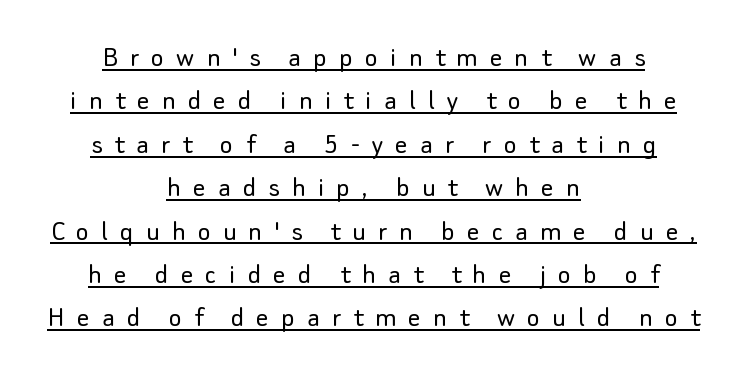
Here the designer chose a conventional face with non-uniform glyph widths. Rendered with straight, roman letterforms. Type style note: lacks serifs. Weight: in the light-to-regular range.
